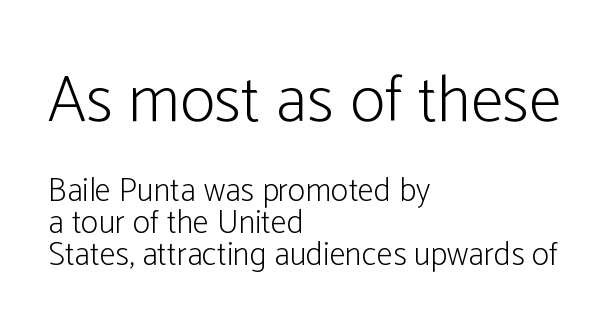
{"serif": "no", "italic": "no", "bold": "no", "weight": "light", "width": "condensed", "stroke_contrast": "low", "x_height": "medium", "monospaced": "no", "underline": "no", "align": "left", "line_spacing": "tight", "line_spacing_ratio": 0.96, "letter_spacing": "normal", "letter_spacing_em": 0.0, "larger_block": "first", "size_ratio": 2.0, "glyph_px": 66}
